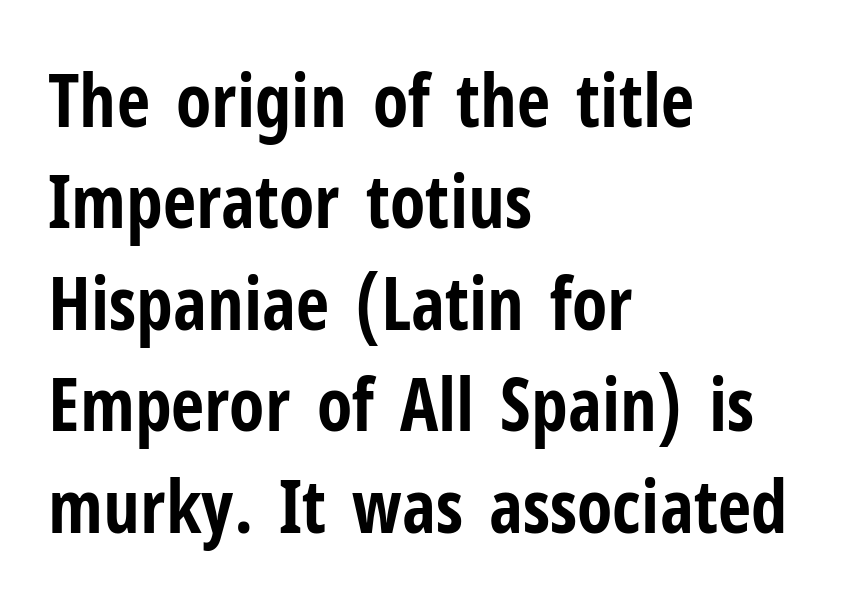
The rendering uses a bold face; every stroke is thick and dark. Letterform terminals end flat and unadorned throughout the passage. Horizontal bands of white between lines are of average thickness. Spacing verdict: proportional, widths tailored to each character. The typography opts for an upright posture over an oblique one.
